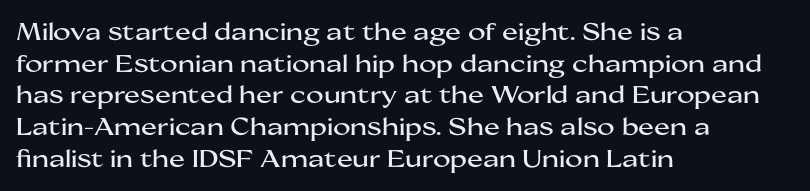
{"italic": "no", "underline": "no", "align": "left", "line_spacing": "normal", "line_spacing_ratio": 1.32, "letter_spacing": "normal", "letter_spacing_em": 0.0, "glyph_px": 24}
